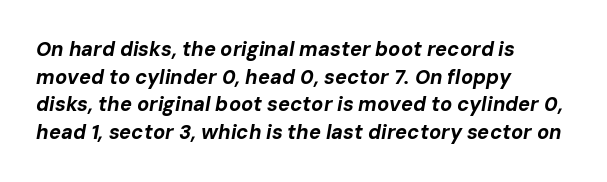
Q: Is the text bold? A: Yes.
Q: Is the text italic (slanted)? A: Yes, it leans right by about 10 degrees.
Q: Is the text underlined? A: No.
Q: How is the paragraph aligned? A: Left-aligned.
Q: Is the spacing between letters normal or unusually wide? A: Normal.
Q: Is the spacing between lines tight, normal or loose? A: Normal.
